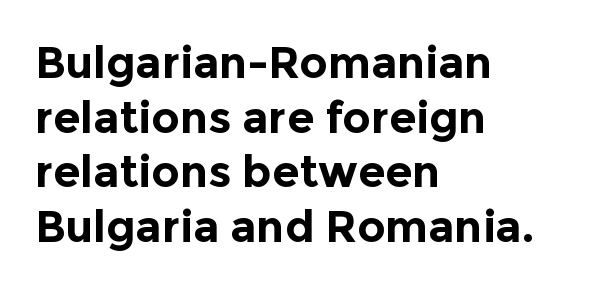
{"serif": "no", "italic": "no", "bold": "yes", "weight": "bold", "width": "normal", "x_height": "medium", "monospaced": "no", "underline": "no", "align": "left", "line_spacing_ratio": 1.24, "letter_spacing": "normal", "letter_spacing_em": 0.0, "glyph_px": 44}
